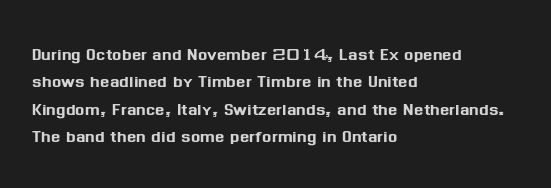
Letter spacing: default. Words float on clear page, feet unadorned. Every stem runs plumb, perpendicular to the baseline. Is there much room between lines? A standard amount, neither cramped nor airy. Reading down the block, your eye returns to a fixed left position each line.
